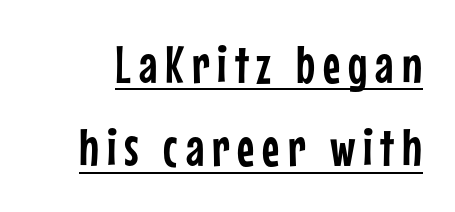
Q: Is the text italic (slanted)? A: No, it is upright.
Q: Is the typeface a serif or a sans-serif typeface? A: Sans-serif.
Q: Is the text underlined? A: Yes.
Q: Is the spacing between lines tight, normal or loose? A: Normal.
Q: Width (condensed, normal, or wide)? A: Condensed.
Q: Stroke contrast? A: Low.
Q: x-height? A: Medium.
Q: Monospaced? A: No.
